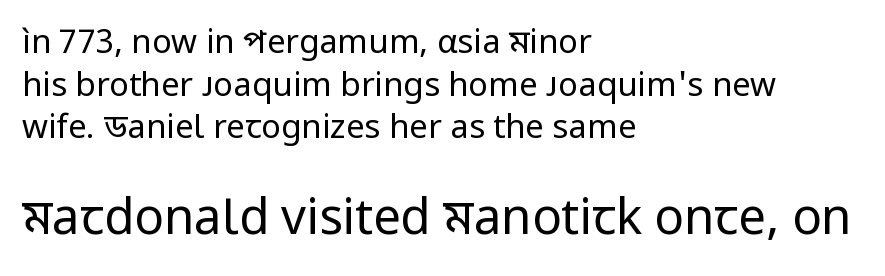
{"serif": "no", "italic": "no", "bold": "no", "weight": "regular", "width": "normal", "stroke_contrast": "low", "x_height": "medium", "monospaced": "no", "underline": "no", "align": "left", "line_spacing": "normal", "line_spacing_ratio": 1.29, "letter_spacing": "normal", "letter_spacing_em": 0.0, "larger_block": "second", "size_ratio": 1.48, "glyph_px": 49}
